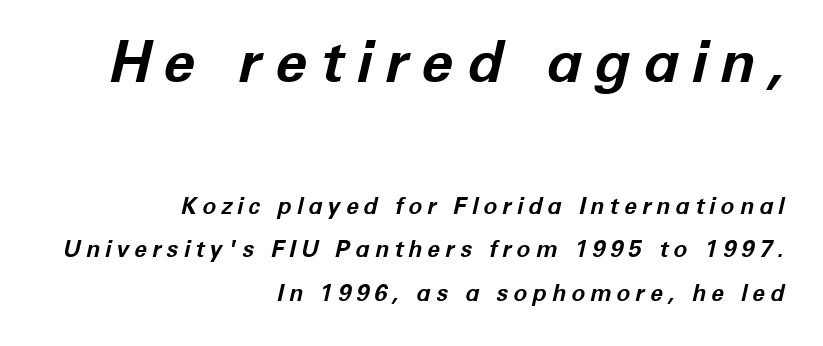
The image shows 58 px bold type, italic (leaning right); set right-aligned, loose line spacing (1.9x), unusually wide letter spacing (+0.22 em), not underlined; the first (top) block is 2.52x larger; low stroke contrast and a medium x-height.
